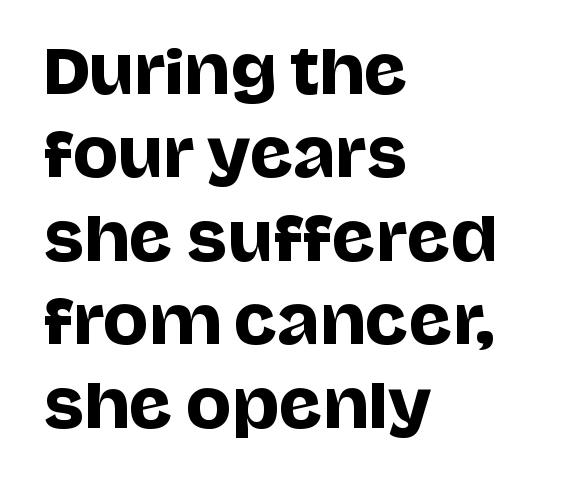
Q: Is the text italic (slanted)? A: No, it is upright.
Q: Is the typeface a serif or a sans-serif typeface? A: Sans-serif.
Q: Is the text underlined? A: No.
Q: How is the paragraph aligned? A: Left-aligned.
Q: Is the spacing between letters normal or unusually wide? A: Normal.
Q: Is the spacing between lines tight, normal or loose? A: Normal.
Q: Width (condensed, normal, or wide)? A: Normal.
Q: Stroke contrast? A: Low.
Q: x-height? A: Large.
Q: Monospaced? A: No.
